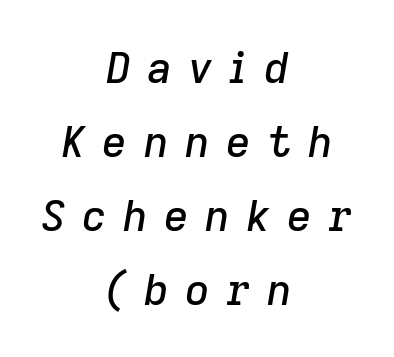
The image shows 43 px text type, italic (leaning right); set centered, line spacing 1.72x, unusually wide letter spacing (+0.38 em), not underlined; low stroke contrast and a medium x-height.
